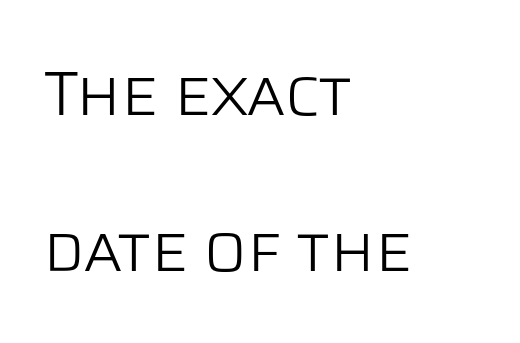
Q: Is the text bold? A: No.
Q: Is the text italic (slanted)? A: No, it is upright.
Q: Is the typeface a serif or a sans-serif typeface? A: Sans-serif.
Q: Is the text underlined? A: No.
Q: How is the paragraph aligned? A: Left-aligned.
Q: Is the spacing between letters normal or unusually wide? A: Normal.
Q: Is the spacing between lines tight, normal or loose? A: Loose.
Q: Width (condensed, normal, or wide)? A: Normal.
Q: Stroke contrast? A: Low.
Q: x-height? A: Large.
Q: Monospaced? A: No.
